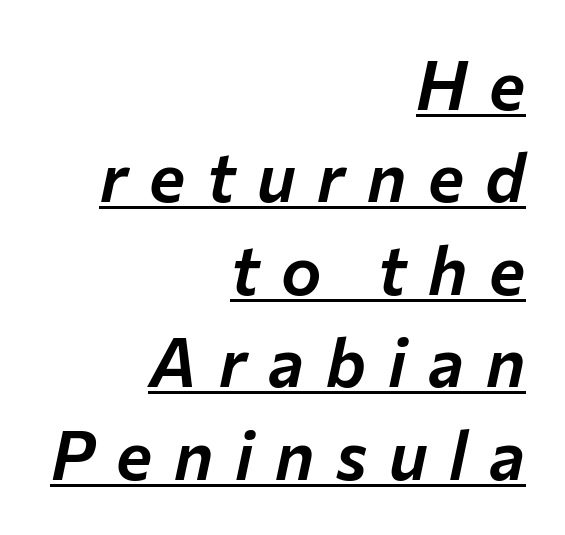
{"italic": "yes", "lean": "right", "slant_degrees": 12, "width": "normal", "stroke_contrast": "low", "x_height": "medium", "monospaced": "no", "underline": "yes", "align": "right", "line_spacing": "normal", "line_spacing_ratio": 1.36, "letter_spacing": "wide", "letter_spacing_em": 0.32, "glyph_px": 68}
